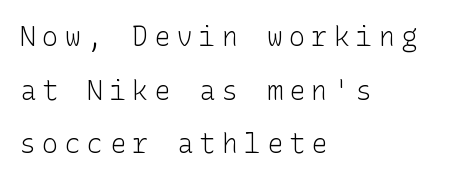
The image shows 27 px text type, upright; set left-aligned, loose line spacing (1.99x), unusually wide letter spacing (+0.23 em), not underlined.
